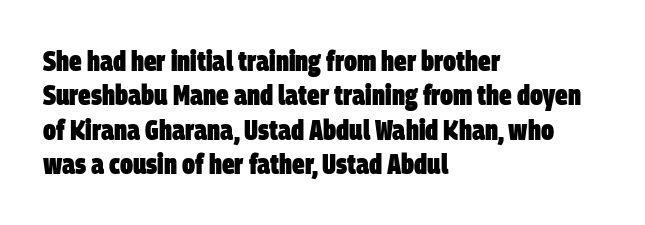
The image shows 28 px heavy, condensed sans-serif type; set left-aligned, line spacing 1.23x, normal letter spacing, not underlined; low stroke contrast and a large x-height.
